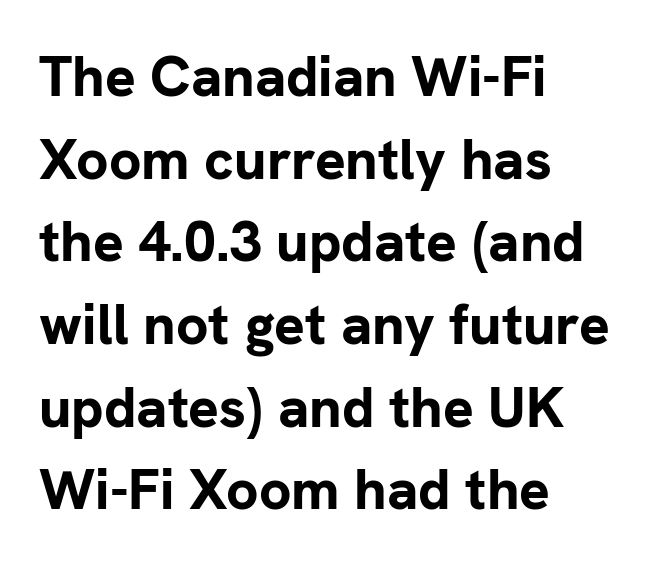
{"serif": "no", "italic": "no", "bold": "yes", "weight": "bold", "width": "normal", "stroke_contrast": "low", "x_height": "medium", "monospaced": "no", "underline": "no", "align": "left", "line_spacing": "normal", "line_spacing_ratio": 1.45, "letter_spacing": "normal", "letter_spacing_em": 0.0, "glyph_px": 57}
